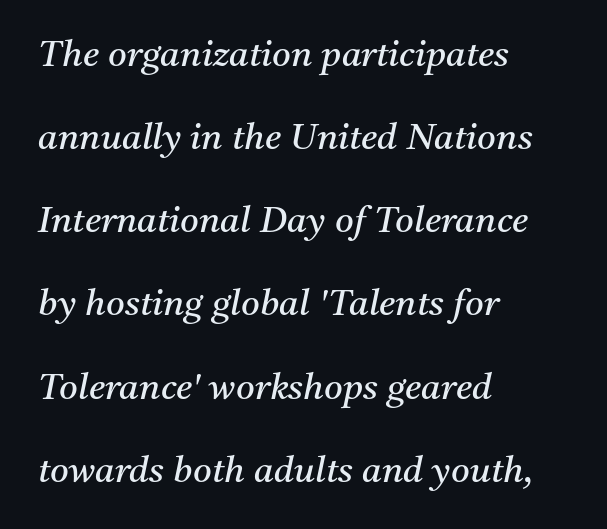
{"serif": "yes", "italic": "yes", "lean": "right", "slant_degrees": 11, "bold": "no", "weight": "regular", "width": "normal", "stroke_contrast": "medium", "x_height": "medium", "monospaced": "no", "underline": "no", "align": "left", "line_spacing": "loose", "line_spacing_ratio": 2.31, "letter_spacing": "normal", "letter_spacing_em": 0.0, "glyph_px": 36}
